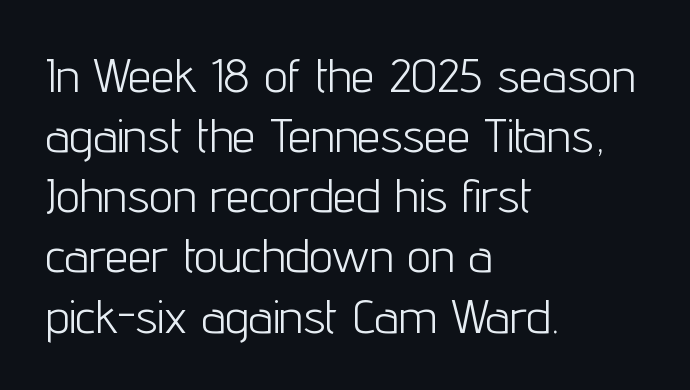
{"serif": "no", "italic": "no", "bold": "no", "weight": "light", "width": "condensed", "stroke_contrast": "low", "x_height": "medium", "monospaced": "no", "underline": "no", "align": "left", "line_spacing": "normal", "line_spacing_ratio": 1.28, "letter_spacing": "normal", "letter_spacing_em": 0.0, "glyph_px": 47}
